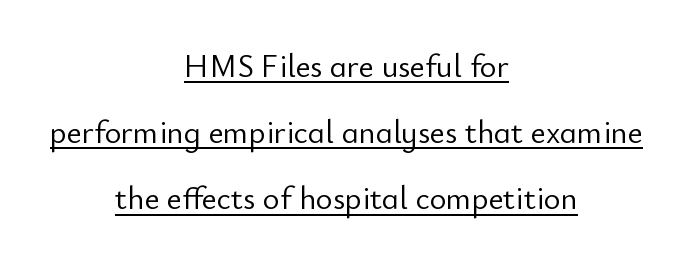
You could not count columns in this text — the font is proportionally spaced. Stroke thickness stays within the range of a standard reading face or lighter. Does the copy run flush right? No — it is centered line by line. Looks like someone drew a line under every word here. Unlike a traditional serif, this face leaves its strokes unadorned.
